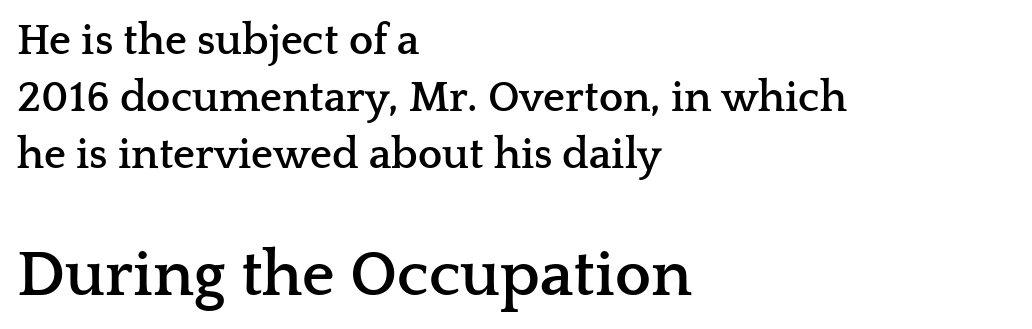
The image shows 64 px semibold, wide serif type, upright; set left-aligned, normal line spacing (1.33x), normal letter spacing, not underlined; the second (bottom) block is 1.49x larger; low stroke contrast and a medium x-height.
